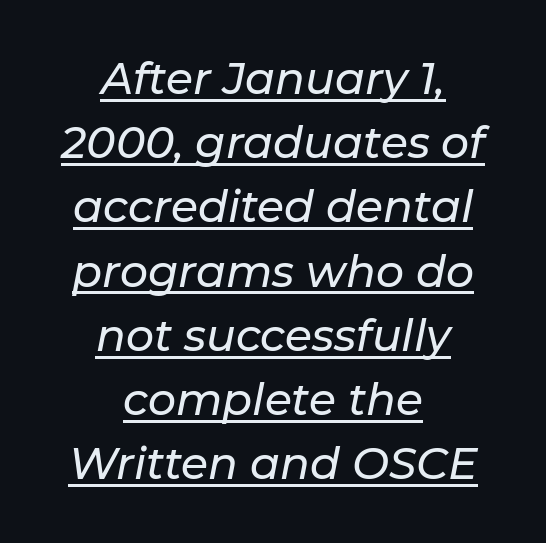
Q: Is the text italic (slanted)? A: Yes, it leans right by about 11 degrees.
Q: Is the text underlined? A: Yes.
Q: How is the paragraph aligned? A: Centered.
Q: Is the spacing between letters normal or unusually wide? A: Normal.
Q: Is the spacing between lines tight, normal or loose? A: Normal.
Q: Width (condensed, normal, or wide)? A: Normal.
Q: Stroke contrast? A: Low.
Q: x-height? A: Medium.
Q: Monospaced? A: No.
